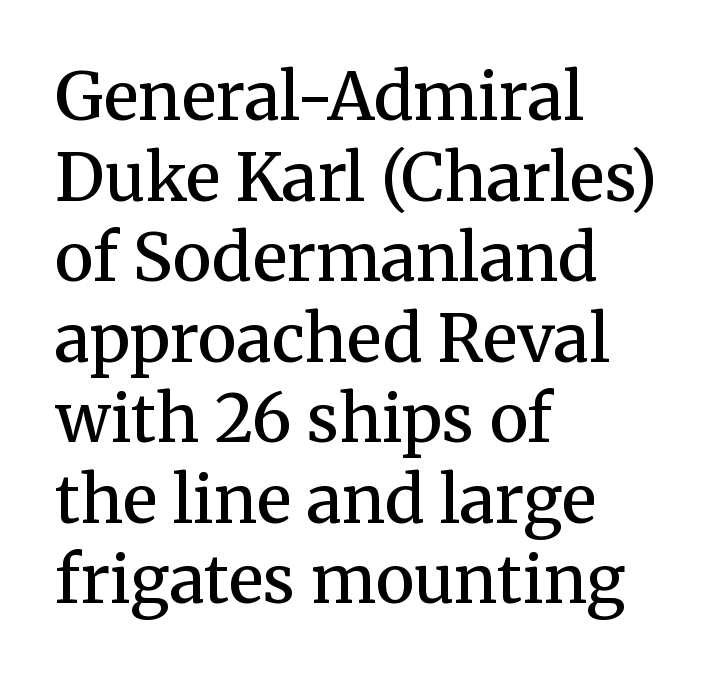
The type sits square on the baseline with zero lean. The space beneath each line is pristine and unruled. A typesetter would call this proportional, since set widths differ per character. The text block is weighted toward the left margin, trailing off unevenly rightward. What stands out about the letter spacing? Nothing — it is the standard amount. The passage shown is typeset with a serif family.
